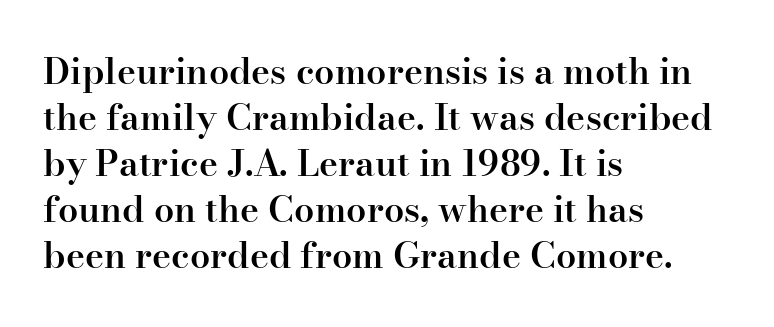
{"serif": "yes", "italic": "no", "bold": "semi", "weight": "semibold", "width": "normal", "stroke_contrast": "high", "x_height": "small", "monospaced": "no", "underline": "no", "align": "left", "line_spacing": "normal", "line_spacing_ratio": 1.28, "letter_spacing": "normal", "letter_spacing_em": 0.0, "glyph_px": 36}
